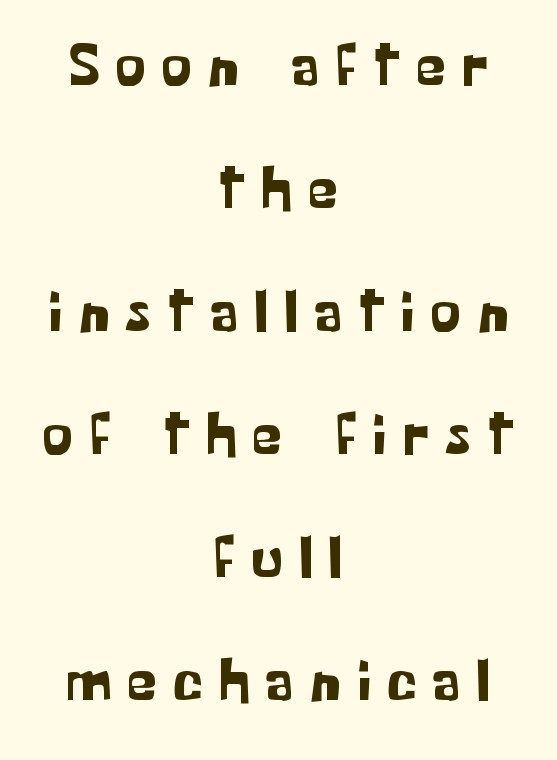
The image shows 60 px sans-serif type, upright; set centered, loose line spacing (2.05x), unusually wide letter spacing (+0.28 em), not underlined; low stroke contrast and a medium x-height.
